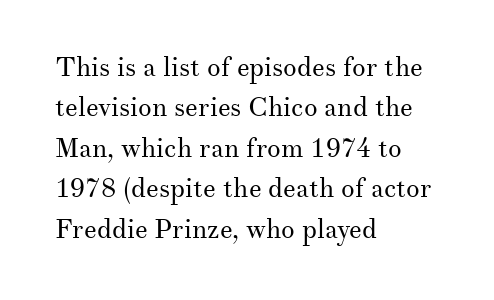
The image shows 27 px text type, upright; set left-aligned, normal line spacing (1.5x), normal letter spacing, not underlined.
